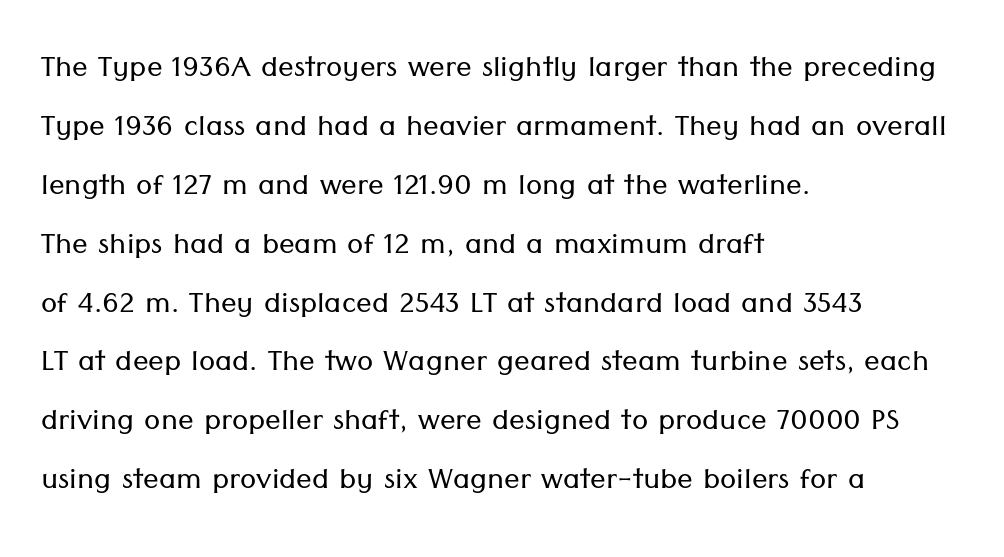
Q: Is the text bold? A: No.
Q: Is the text italic (slanted)? A: No, it is upright.
Q: Is the typeface a serif or a sans-serif typeface? A: Sans-serif.
Q: Is the text underlined? A: No.
Q: How is the paragraph aligned? A: Left-aligned.
Q: Is the spacing between letters normal or unusually wide? A: Normal.
Q: Is the spacing between lines tight, normal or loose? A: Normal.
Q: Width (condensed, normal, or wide)? A: Normal.
Q: Stroke contrast? A: Low.
Q: x-height? A: Medium.
Q: Monospaced? A: No.
